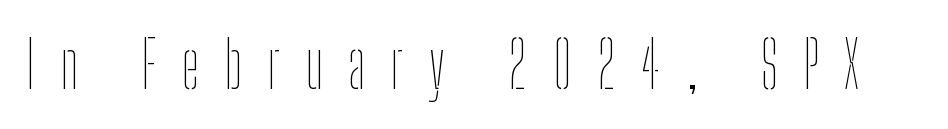
The image shows 64 px thin, condensed type, upright; set unusually wide letter spacing (+0.39 em), not underlined; low stroke contrast and a medium x-height.
